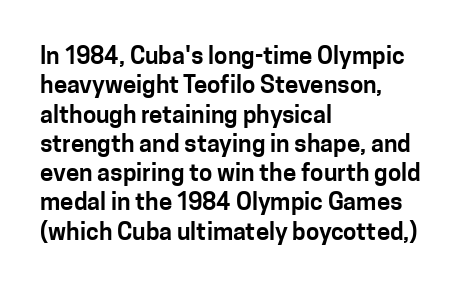
The image shows 24 px text type, upright; set left-aligned, line spacing 1.22x, normal letter spacing, not underlined.
